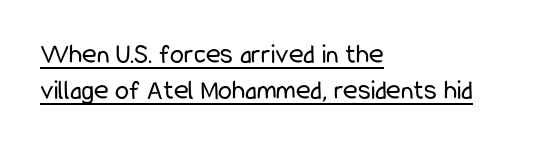
Unlike italic type, these characters show no tilt at all. You can tell from the bare stems that sans-serif type was used. These glyphs show unthickened strokes, regular width or finer. Here the glyphs are tracked normally, forming tight word shapes. A typesetter would call this proportional, since set widths differ per character.
